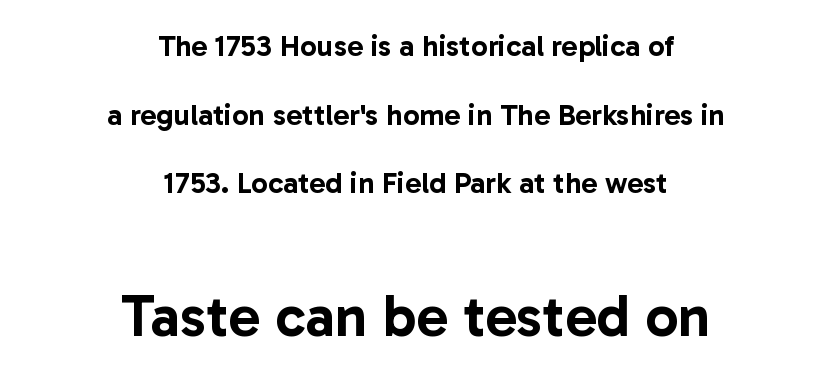
{"serif": "no", "italic": "no", "width": "normal", "stroke_contrast": "low", "x_height": "medium", "monospaced": "no", "underline": "no", "align": "center", "line_spacing": "loose", "line_spacing_ratio": 2.29, "letter_spacing": "normal", "letter_spacing_em": 0.0, "larger_block": "second", "size_ratio": 1.97, "glyph_px": 59}
